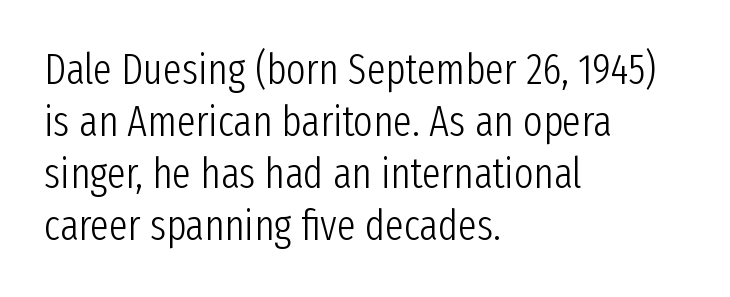
Just letters on the line, the space beneath them empty. Nobody touched the tracking dial on this one. Compared with a typical body face, this is equally light or lighter still. The lines are quadded left.
